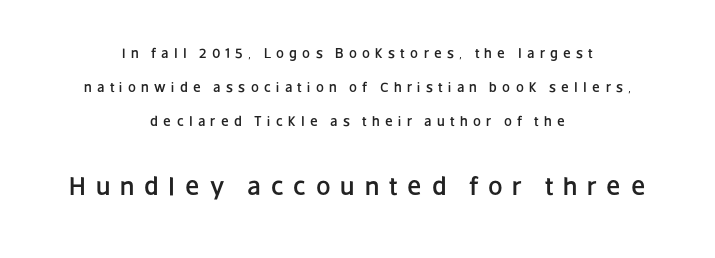
The composition opens small and finishes big. The space between consecutive lines is lavish. The words here are not underlined. The letters are spread apart with noticeably loose tracking. Line starts and ends both wander, symmetrically.
